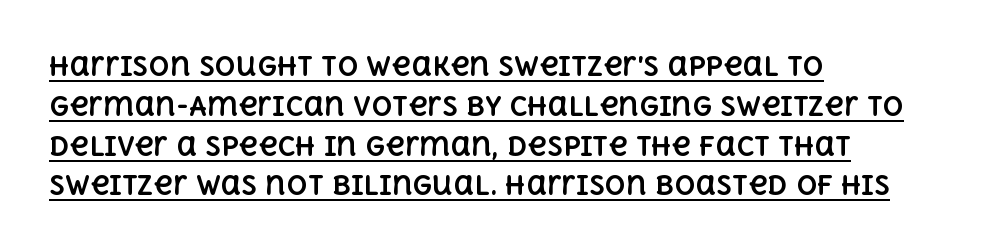
{"italic": "no", "bold": "yes", "underline": "yes", "align": "left", "line_spacing": "normal", "line_spacing_ratio": 1.53, "letter_spacing": "normal", "letter_spacing_em": 0.0, "glyph_px": 26}
